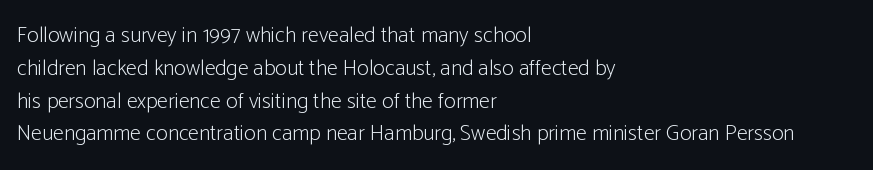
Descender tails drop into unmarked territory. Vertically, the passage feels balanced, rows spaced as you'd expect. The typesetter chose a ragged-right arrangement here. The typography opts for an upright posture over an oblique one. The rendering keeps characters at their native spacing. Stroke mass is kept to a normal reading level or below.
